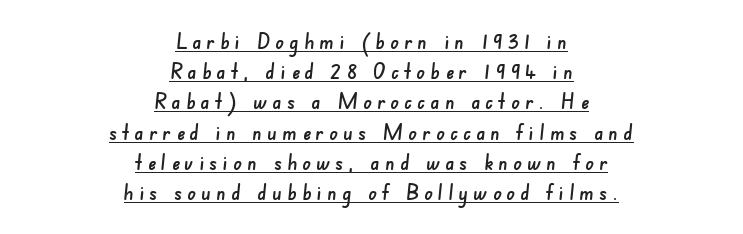
Q: Is the text underlined? A: Yes.
Q: How is the paragraph aligned? A: Centered.
Q: Is the spacing between letters normal or unusually wide? A: Unusually wide.
Q: Is the spacing between lines tight, normal or loose? A: Normal.
